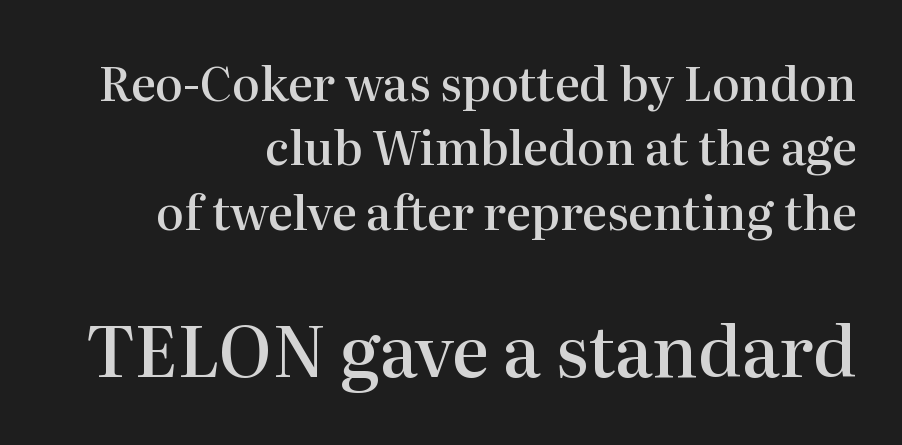
{"serif": "yes", "italic": "no", "bold": "semi", "weight": "semibold", "width": "normal", "stroke_contrast": "high", "x_height": "medium", "monospaced": "no", "underline": "no", "align": "right", "line_spacing": "normal", "line_spacing_ratio": 1.37, "letter_spacing": "normal", "letter_spacing_em": 0.0, "larger_block": "second", "size_ratio": 1.49, "glyph_px": 70}
